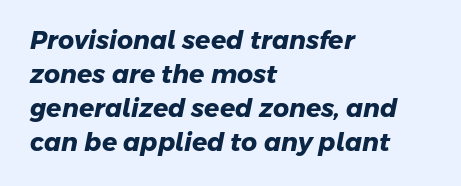
The image shows 25 px bold type; set left-aligned, normal line spacing (1.36x), normal letter spacing, not underlined.
